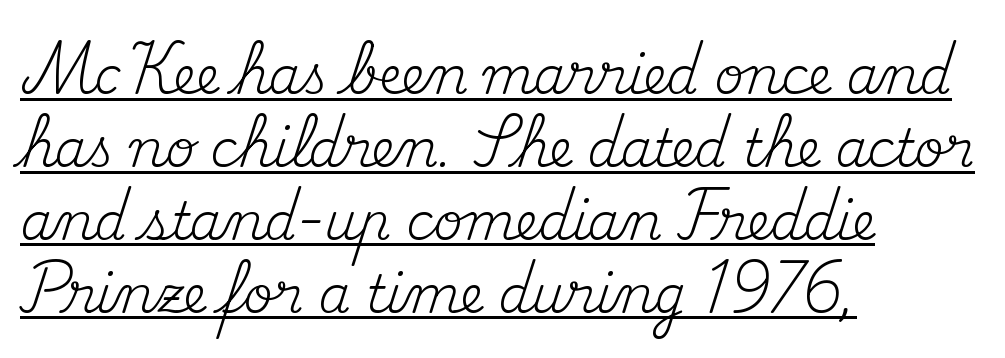
Q: Is the text bold? A: No.
Q: Is the text italic (slanted)? A: Yes.
Q: Is the typeface a serif or a sans-serif typeface? A: Serif.
Q: Is the text underlined? A: Yes.
Q: How is the paragraph aligned? A: Left-aligned.
Q: Is the spacing between letters normal or unusually wide? A: Normal.
Q: Is the spacing between lines tight, normal or loose? A: Normal.
Q: Width (condensed, normal, or wide)? A: Normal.
Q: Stroke contrast? A: Medium.
Q: x-height? A: Small.
Q: Monospaced? A: No.
